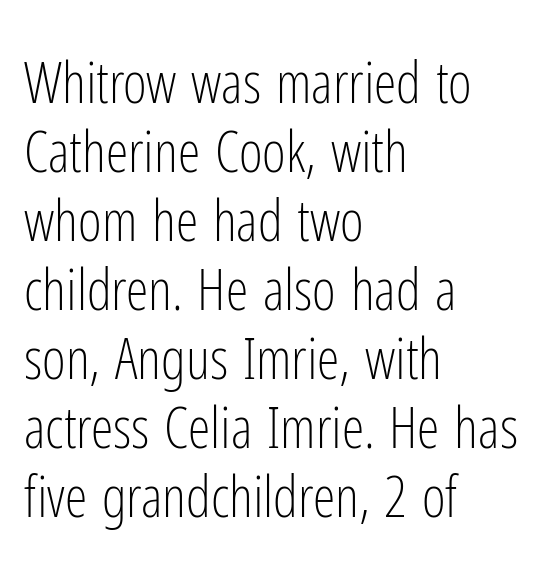
The gap between lines stays unmarked. What stands out about the letter spacing? Nothing — it is the standard amount. Here the designer chose a conventional face with non-uniform glyph widths. Stroke terminals: plain, sans-serif. Ink coverage per letter is moderate at most. The lettering holds an erect, upright posture throughout.
